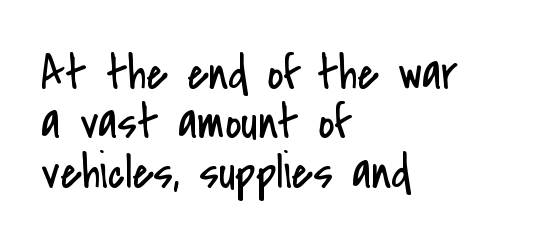
The image shows 49 px regular-weight, condensed sans-serif type, upright; set left-aligned, tight line spacing (1.01x), normal letter spacing, not underlined; low stroke contrast and a small x-height.
